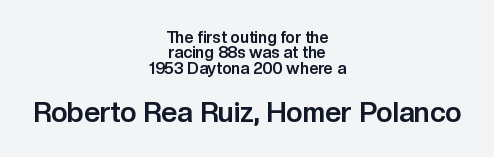
In terms of letterform style, serifs are entirely absent. You can tell it's not italic because the verticals are truly vertical. The passage shown has conventional tracking throughout. Descender tails drop into unmarked territory. The font is running at its bold setting.
